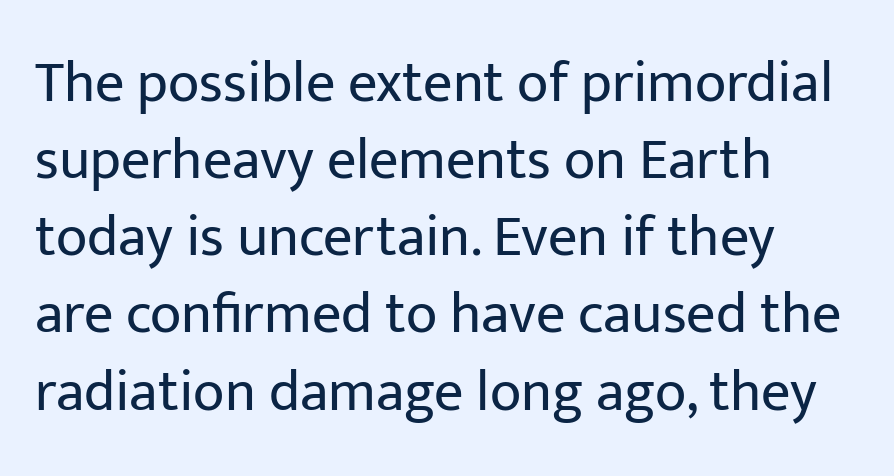
The image shows 58 px regular-weight sans-serif type, upright; set left-aligned, normal line spacing (1.33x), normal letter spacing, not underlined; low stroke contrast and a medium x-height.
